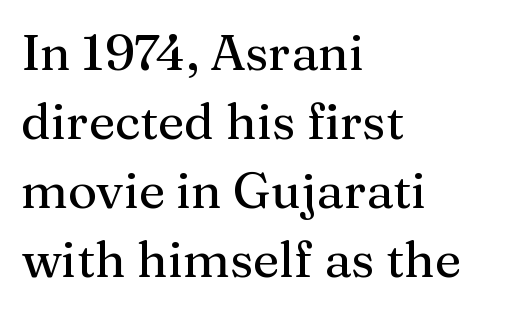
You could call the tracking neutral — neither tight nor loose. Decoration check: the copy has no underline. Horizontal bands of white between lines are of average thickness. Reading down the block, your eye returns to a fixed left position each line. Spacing verdict: proportional, widths tailored to each character. The designer went with a serif here, giving each stem small feet.
